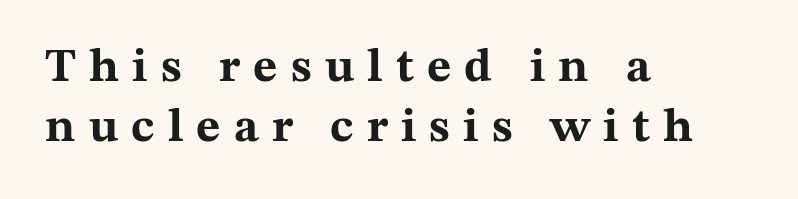
Characters follow at a spacing far wider than the type designer built in. Typographically, this falls in the serif category. The ragged edge is on the right, which tells us the setting is flush left. The characters look thick and weighty, a clear bold. No italicization has been applied; the sample stays upright.
